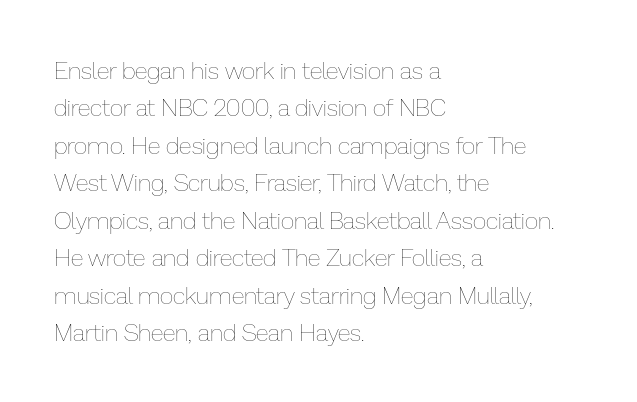
The image shows 24 px text type, upright; set left-aligned, normal line spacing (1.56x), normal letter spacing, not underlined.
